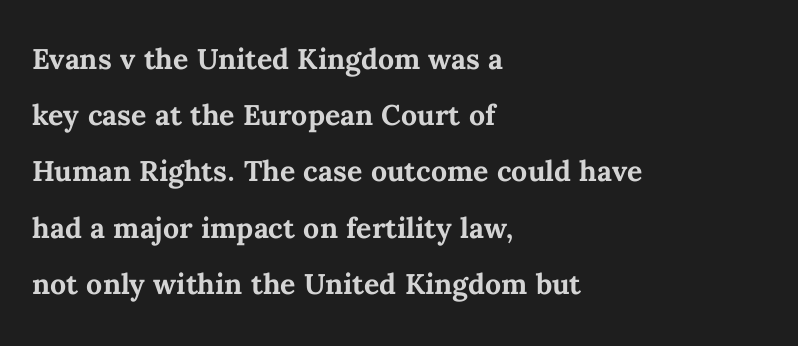
{"italic": "no", "bold": "yes", "weight": "semibold", "width": "normal", "stroke_contrast": "medium", "x_height": "medium", "monospaced": "no", "underline": "no", "align": "left", "line_spacing": "normal", "line_spacing_ratio": 1.48, "letter_spacing": "normal", "letter_spacing_em": 0.0, "glyph_px": 38}
